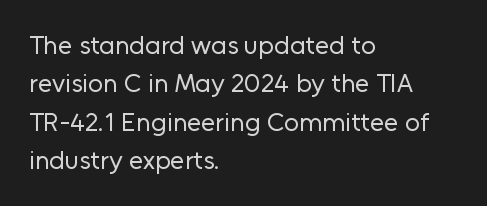
Q: Is the text bold? A: No.
Q: Is the text italic (slanted)? A: No, it is upright.
Q: Is the text underlined? A: No.
Q: How is the paragraph aligned? A: Left-aligned.
Q: Is the spacing between letters normal or unusually wide? A: Normal.
Q: Is the spacing between lines tight, normal or loose? A: Normal.
